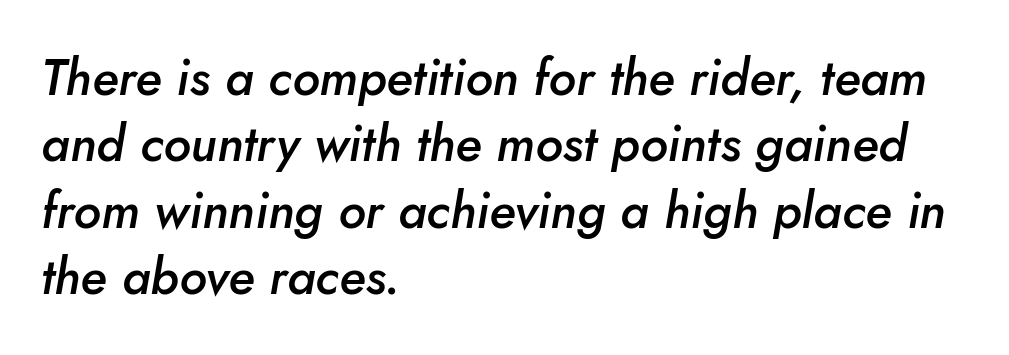
{"italic": "yes", "lean": "right", "slant_degrees": 10, "bold": "semi", "weight": "semibold", "width": "normal", "stroke_contrast": "low", "x_height": "small", "monospaced": "no", "underline": "no", "align": "left", "line_spacing": "normal", "line_spacing_ratio": 1.33, "letter_spacing": "normal", "letter_spacing_em": 0.0, "glyph_px": 50}
